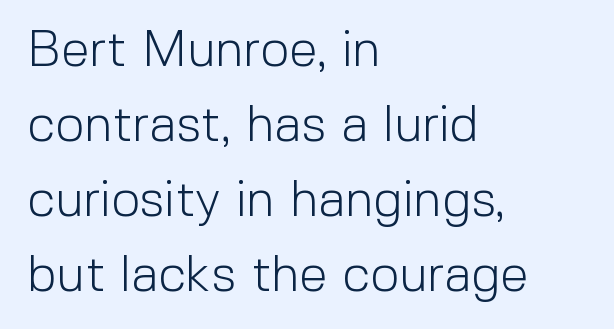
Q: Is the text bold? A: No.
Q: Is the text italic (slanted)? A: No, it is upright.
Q: Is the typeface a serif or a sans-serif typeface? A: Sans-serif.
Q: Is the text underlined? A: No.
Q: How is the paragraph aligned? A: Left-aligned.
Q: Is the spacing between letters normal or unusually wide? A: Normal.
Q: Is the spacing between lines tight, normal or loose? A: Normal.
Q: Width (condensed, normal, or wide)? A: Normal.
Q: x-height? A: Medium.
Q: Monospaced? A: No.
